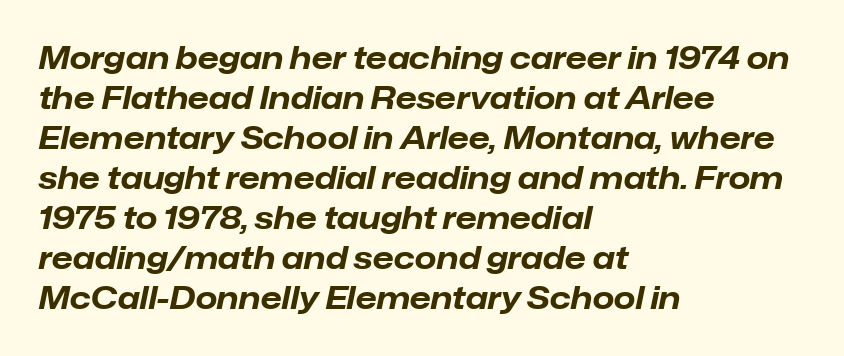
{"italic": "yes", "lean": "right", "slant_degrees": 12, "bold": "yes", "weight": "bold", "width": "normal", "stroke_contrast": "low", "x_height": "medium", "monospaced": "no", "underline": "no", "align": "left", "line_spacing": "normal", "line_spacing_ratio": 1.29, "letter_spacing": "normal", "letter_spacing_em": 0.0, "glyph_px": 31}
